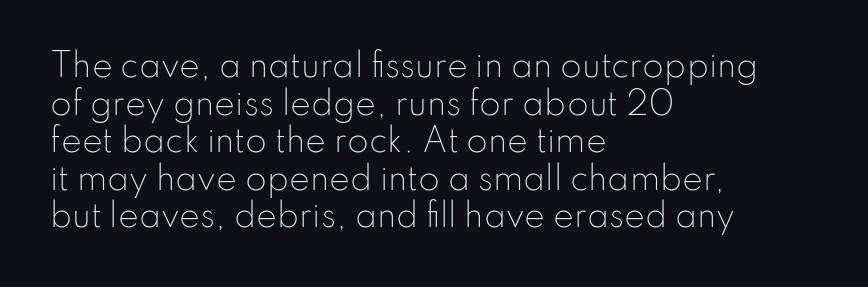
The image shows 31 px light sans-serif type, upright; set left-aligned, line spacing 1.21x, normal letter spacing, not underlined; low stroke contrast and a small x-height.
